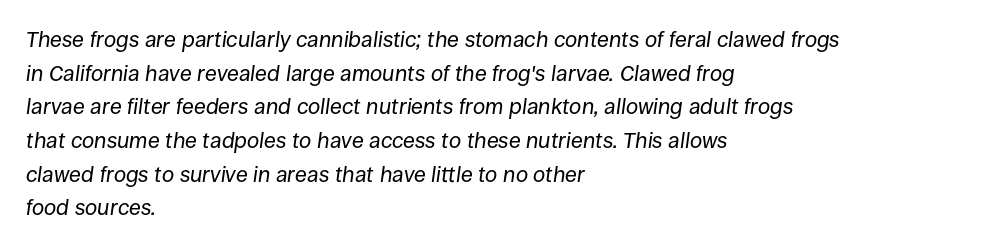
Q: Is the text bold? A: No.
Q: Is the text italic (slanted)? A: Yes, it leans right by about 8 degrees.
Q: Is the text underlined? A: No.
Q: How is the paragraph aligned? A: Left-aligned.
Q: Is the spacing between letters normal or unusually wide? A: Normal.
Q: Is the spacing between lines tight, normal or loose? A: Normal.
